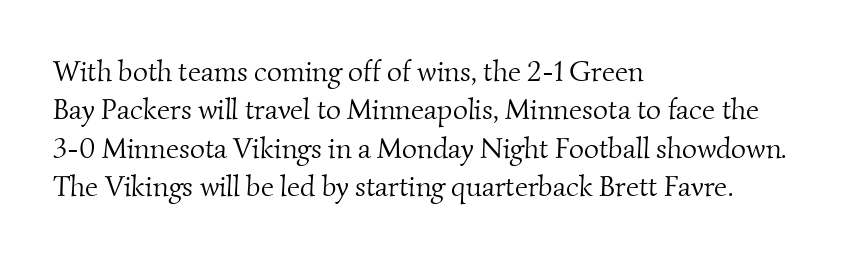
{"serif": "yes", "bold": "no", "weight": "light", "width": "normal", "stroke_contrast": "medium", "x_height": "small", "monospaced": "no", "underline": "no", "align": "left", "line_spacing": "normal", "line_spacing_ratio": 1.32, "letter_spacing": "normal", "letter_spacing_em": 0.0, "glyph_px": 29}
